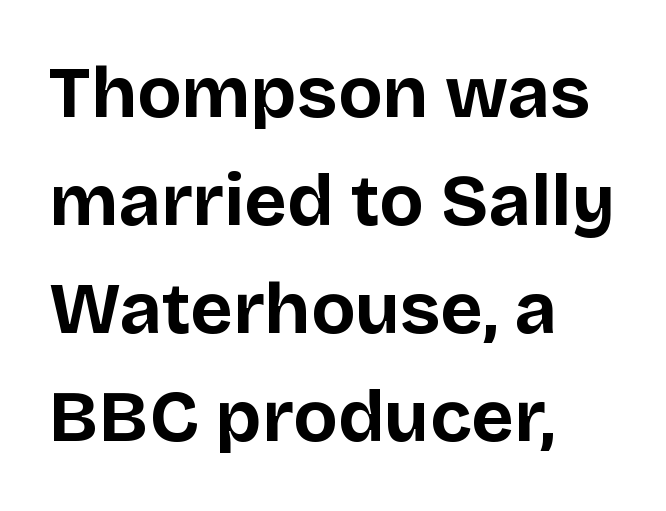
{"serif": "no", "italic": "no", "bold": "yes", "weight": "bold", "width": "normal", "stroke_contrast": "low", "x_height": "large", "monospaced": "no", "underline": "no", "align": "left", "line_spacing": "normal", "line_spacing_ratio": 1.48, "letter_spacing": "normal", "letter_spacing_em": 0.0, "glyph_px": 73}
